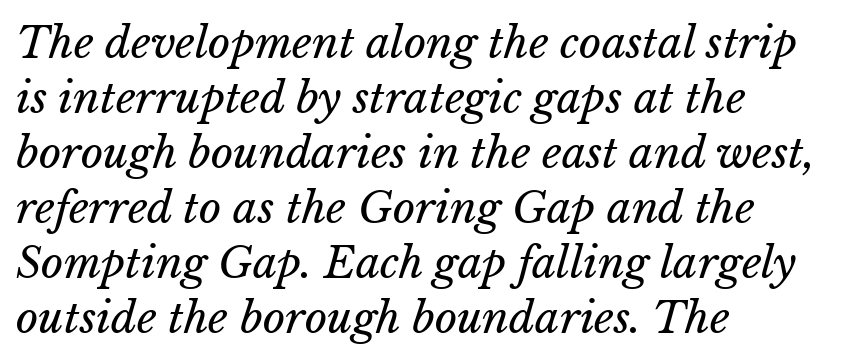
Q: Is the text bold? A: No.
Q: Is the text underlined? A: No.
Q: How is the paragraph aligned? A: Left-aligned.
Q: Is the spacing between letters normal or unusually wide? A: Normal.
Q: Is the spacing between lines tight, normal or loose? A: Normal.
Q: Width (condensed, normal, or wide)? A: Normal.
Q: Stroke contrast? A: Low.
Q: x-height? A: Medium.
Q: Monospaced? A: No.
